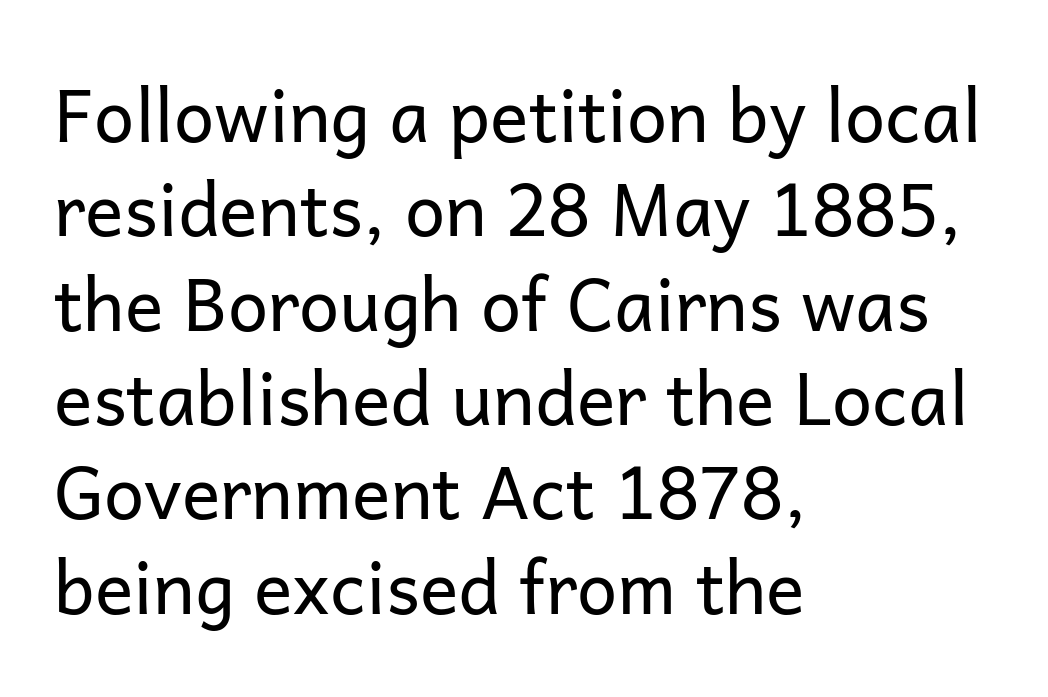
{"serif": "no", "italic": "no", "bold": "no", "weight": "regular", "width": "normal", "stroke_contrast": "low", "x_height": "medium", "monospaced": "no", "underline": "no", "align": "left", "line_spacing": "normal", "line_spacing_ratio": 1.31, "letter_spacing": "normal", "letter_spacing_em": 0.0, "glyph_px": 72}
